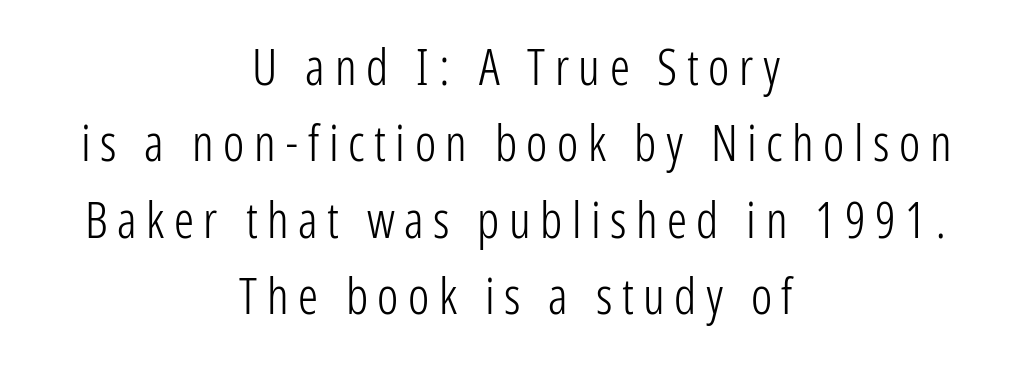
{"serif": "no", "italic": "no", "bold": "no", "weight": "light", "width": "condensed", "stroke_contrast": "low", "x_height": "medium", "monospaced": "no", "underline": "no", "align": "center", "line_spacing": "normal", "line_spacing_ratio": 1.53, "glyph_px": 50}
